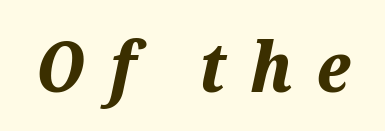
The specimen omits any rule beneath the text block's lines. Each letter keeps its own natural width here, so spacing adapts to shape. Tracking here is generous; glyphs stand well apart from one another. If you drew a line through each stem, it would be angled. Thick stems and heavy bowls — unmistakably bold.
